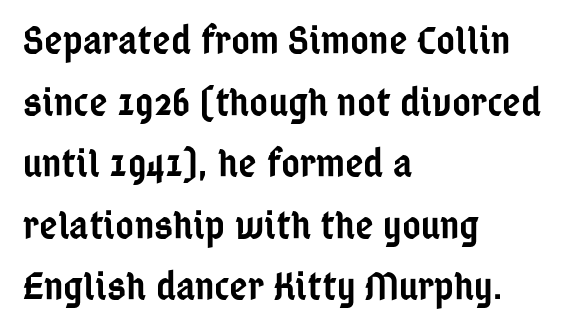
The image shows 40 px semibold, condensed sans-serif type, upright; set left-aligned, normal line spacing (1.54x), normal letter spacing, not underlined; low stroke contrast and a medium x-height.
